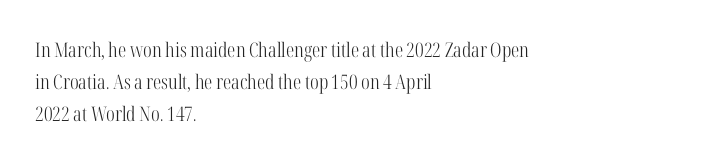
Q: Is the text bold? A: No.
Q: Is the text italic (slanted)? A: No, it is upright.
Q: Is the text underlined? A: No.
Q: How is the paragraph aligned? A: Left-aligned.
Q: Is the spacing between letters normal or unusually wide? A: Normal.
Q: Is the spacing between lines tight, normal or loose? A: Normal.
